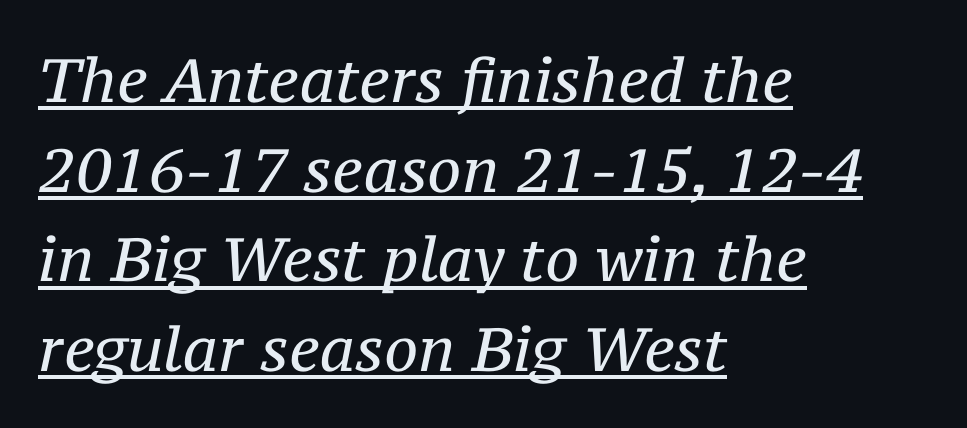
The image shows 61 px regular-weight serif type, italic (leaning right); set left-aligned, normal line spacing (1.47x), normal letter spacing, underlined; medium stroke contrast and a medium x-height.
